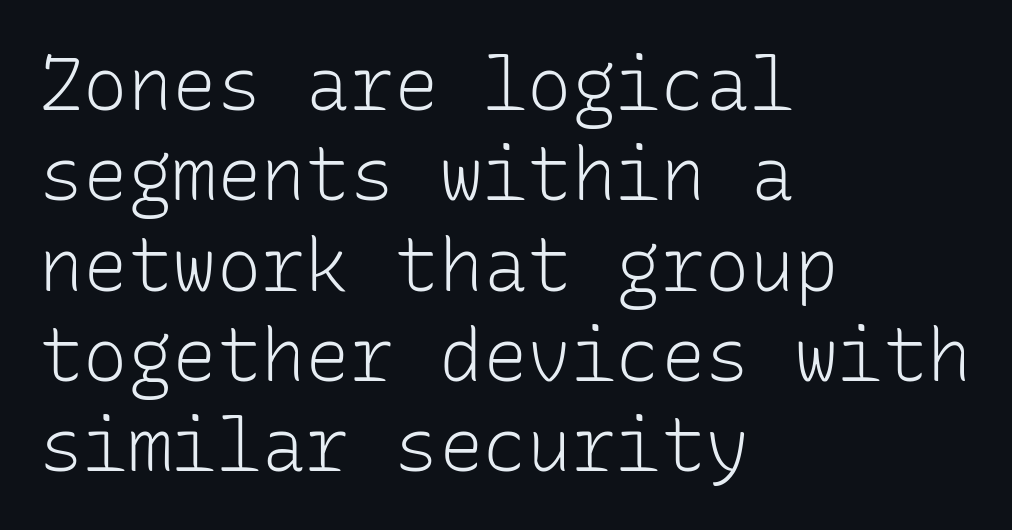
Q: Is the text bold? A: No.
Q: Is the text italic (slanted)? A: No, it is upright.
Q: Is the typeface a serif or a sans-serif typeface? A: Sans-serif.
Q: Is the text underlined? A: No.
Q: How is the paragraph aligned? A: Left-aligned.
Q: Is the spacing between letters normal or unusually wide? A: Normal.
Q: Width (condensed, normal, or wide)? A: Normal.
Q: Stroke contrast? A: Low.
Q: x-height? A: Medium.
Q: Monospaced? A: Yes.
